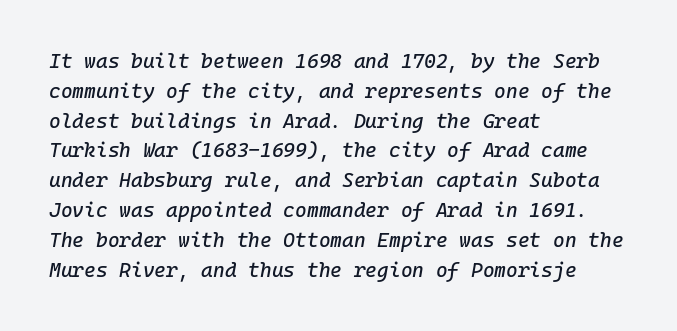
{"italic": "yes", "lean": "right", "slant_degrees": 10, "underline": "no", "align": "left", "line_spacing": "normal", "line_spacing_ratio": 1.49, "letter_spacing": "normal", "letter_spacing_em": 0.0, "glyph_px": 20}
